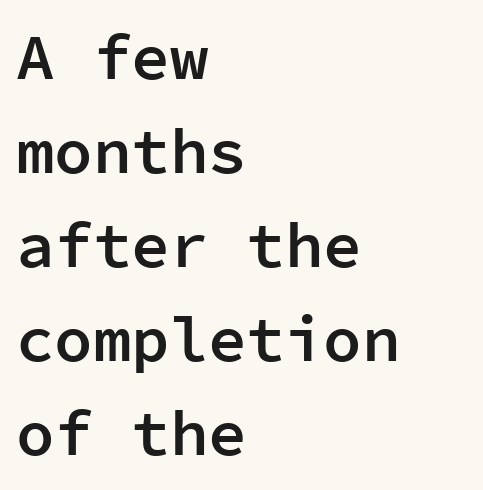
The image shows 64 px semibold sans-serif type, upright, monospaced; set left-aligned, normal line spacing (1.47x), normal letter spacing, not underlined; low stroke contrast and a medium x-height.
